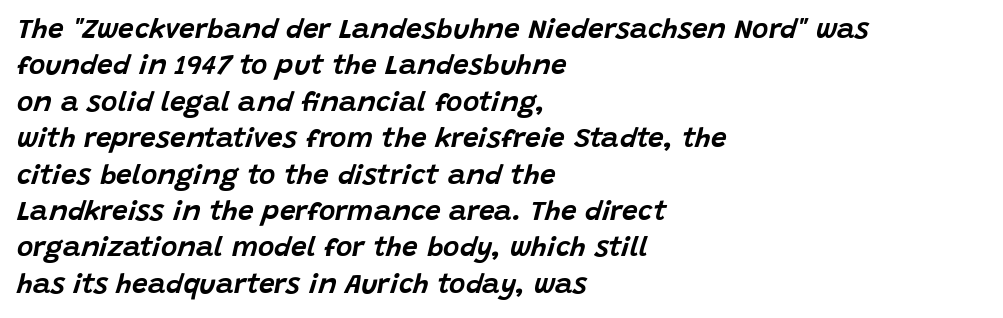
The passage shown is typed in a proportional face where columns would drift. This rendering uses left alignment, leaving the right contour irregular. Letter spacing: default. Underlining? Definitely not there.
